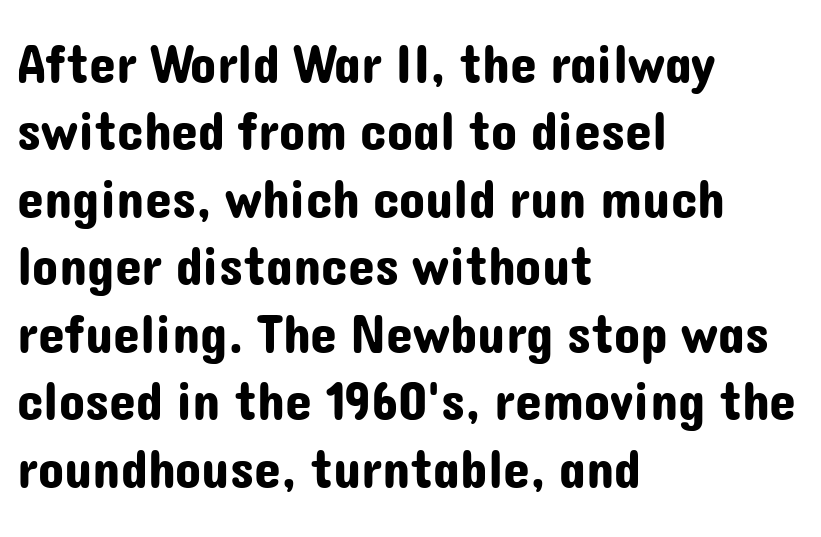
The image shows 54 px sans-serif type, upright; set left-aligned, normal line spacing (1.25x), normal letter spacing, not underlined; low stroke contrast and a medium x-height.
